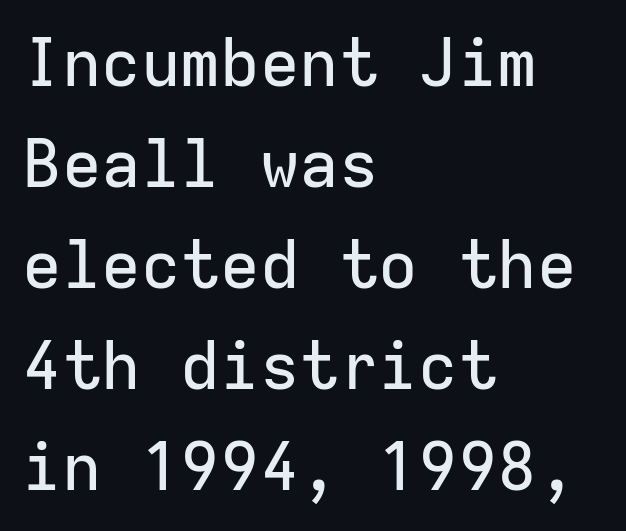
Q: Is the text italic (slanted)? A: No, it is upright.
Q: Is the typeface a serif or a sans-serif typeface? A: Sans-serif.
Q: Is the text underlined? A: No.
Q: How is the paragraph aligned? A: Left-aligned.
Q: Is the spacing between letters normal or unusually wide? A: Normal.
Q: Is the spacing between lines tight, normal or loose? A: Normal.
Q: Width (condensed, normal, or wide)? A: Normal.
Q: Stroke contrast? A: Low.
Q: x-height? A: Medium.
Q: Monospaced? A: Yes.
